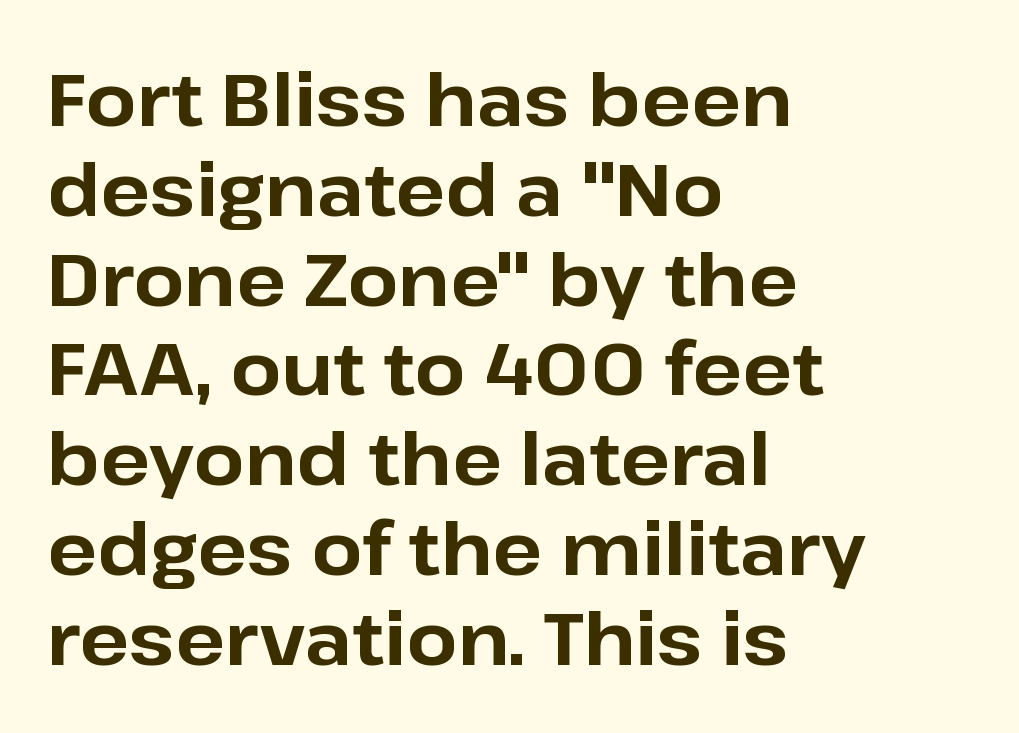
Q: Is the text bold? A: Yes.
Q: Is the text italic (slanted)? A: No, it is upright.
Q: Is the typeface a serif or a sans-serif typeface? A: Sans-serif.
Q: Is the text underlined? A: No.
Q: How is the paragraph aligned? A: Left-aligned.
Q: Is the spacing between letters normal or unusually wide? A: Normal.
Q: Width (condensed, normal, or wide)? A: Normal.
Q: Stroke contrast? A: Low.
Q: x-height? A: Medium.
Q: Monospaced? A: No.
